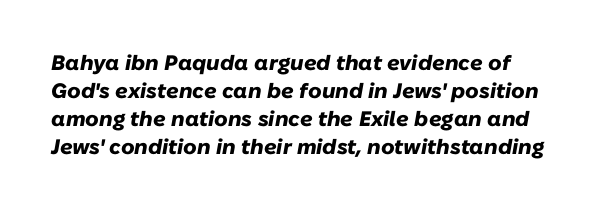
These lines carry a lot of weight — the face is fully bold. Posture: slanted. The line-height multiplier appears to be the usual default. Characters follow at the spacing the type designer built in. Decoration check: the copy has no underline.
